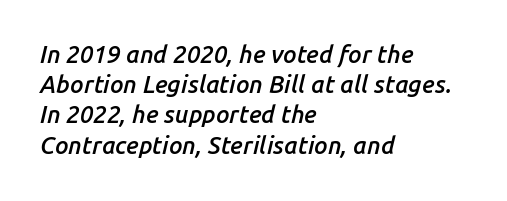
{"italic": "yes", "lean": "right", "slant_degrees": 14, "bold": "semi", "underline": "no", "align": "left", "line_spacing": "normal", "line_spacing_ratio": 1.26, "letter_spacing": "normal", "letter_spacing_em": 0.0, "glyph_px": 24}
